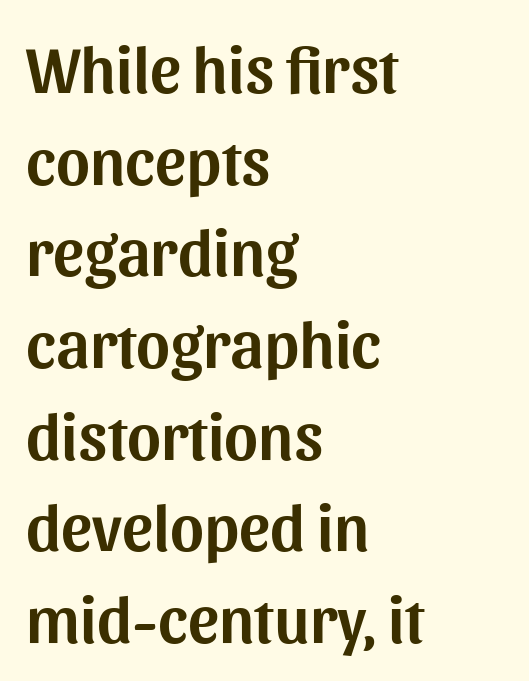
The rag falls on the right side of this text block. Think of a printed novel: that variable character pitch is what you see here. Does the leading feel generous? No, just average. Designer's note — italics off, roman on. Default kerning and tracking; the words read as compact shapes.
